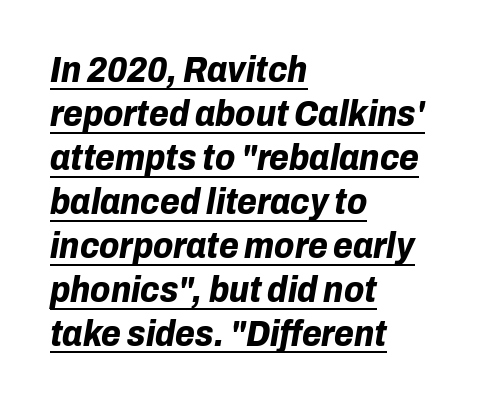
This rendering leaves character spacing at its baseline value. The rendering uses the underline text-decoration. I'd describe the lettering as bold — thick and assertive. Looks like regular typesetting: each glyph gets only the width it needs. Slanted lettering throughout. The setting favours the left margin, as ordinary paragraphs usually do.
